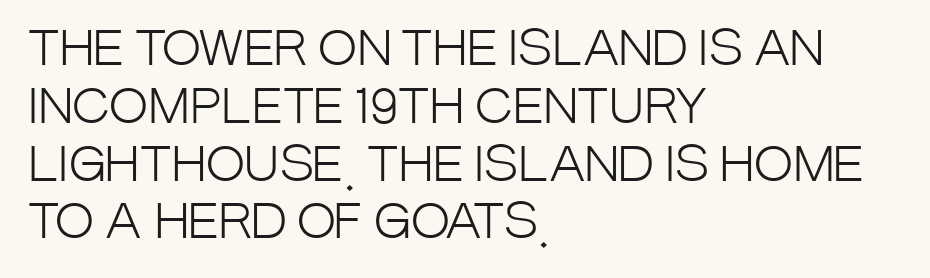
The image shows 47 px light, condensed sans-serif type, upright; set left-aligned, line spacing 1.23x, normal letter spacing, not underlined; low stroke contrast and a large x-height.
